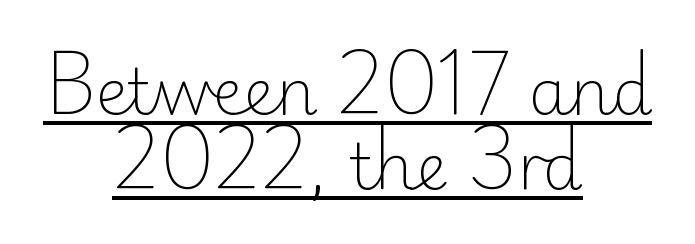
The image shows 64 px light sans-serif type, upright; set centered, line spacing 1.17x, normal letter spacing, underlined; low stroke contrast and a small x-height.
